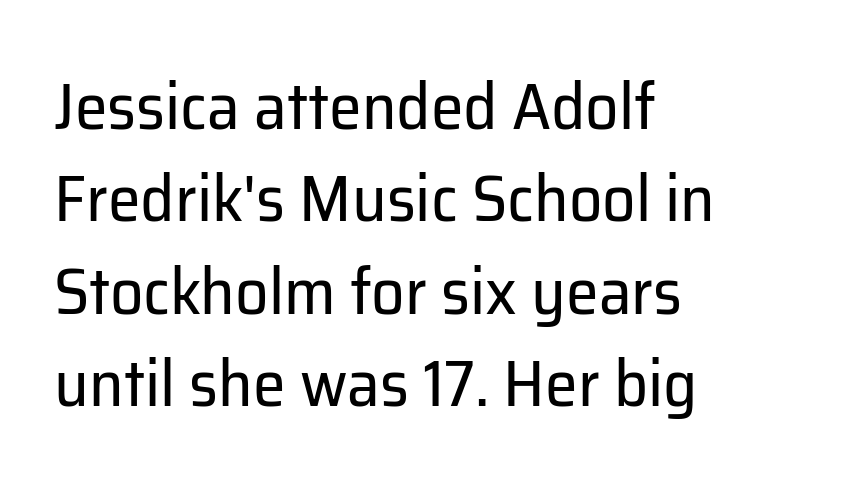
The image shows 66 px regular-weight sans-serif type, upright; set left-aligned, normal line spacing (1.4x), normal letter spacing, not underlined; low stroke contrast and a medium x-height.
